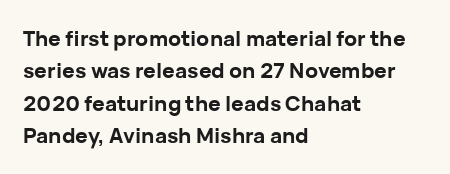
Unlike italic type, these characters show no tilt at all. Line starts are locked; line ends wander. Characters follow at the spacing the type designer built in. On the weight axis this lands at bold, roughly 700. The passage shown is not underscored anywhere.
